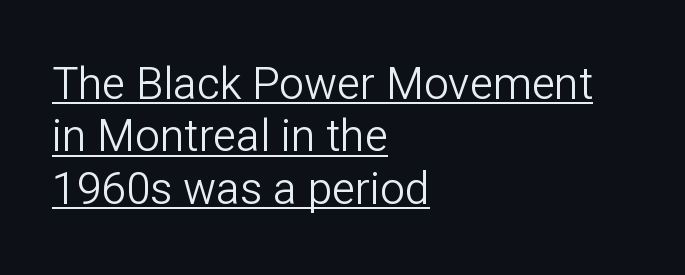
Q: Is the text bold? A: No.
Q: Is the text italic (slanted)? A: No, it is upright.
Q: Is the typeface a serif or a sans-serif typeface? A: Sans-serif.
Q: Is the text underlined? A: Yes.
Q: How is the paragraph aligned? A: Left-aligned.
Q: Is the spacing between letters normal or unusually wide? A: Normal.
Q: Width (condensed, normal, or wide)? A: Normal.
Q: Stroke contrast? A: Low.
Q: x-height? A: Medium.
Q: Monospaced? A: No.
